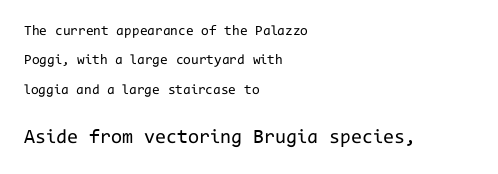
{"italic": "no", "bold": "no", "underline": "no", "align": "left", "line_spacing": "loose", "line_spacing_ratio": 2.1, "letter_spacing": "normal", "letter_spacing_em": 0.0, "larger_block": "second", "size_ratio": 1.43, "glyph_px": 20}
